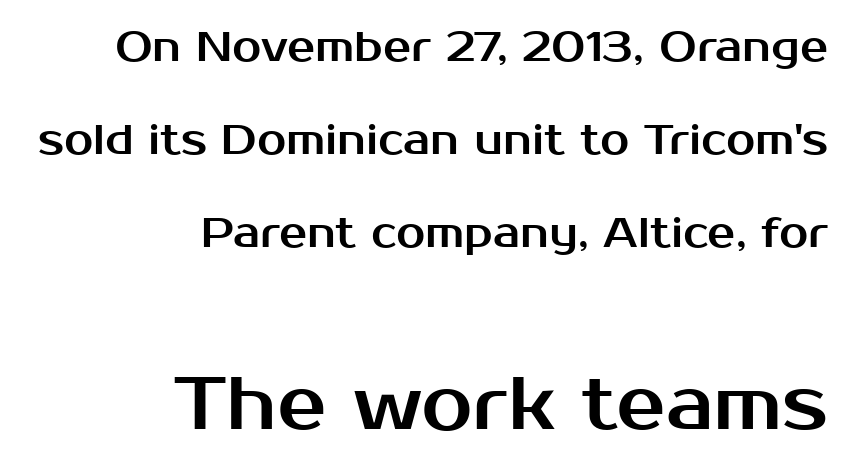
The image shows 74 px sans-serif type, upright; set right-aligned, loose line spacing (2.21x), normal letter spacing, not underlined; the second (bottom) block is 1.76x larger; medium stroke contrast and a medium x-height.
